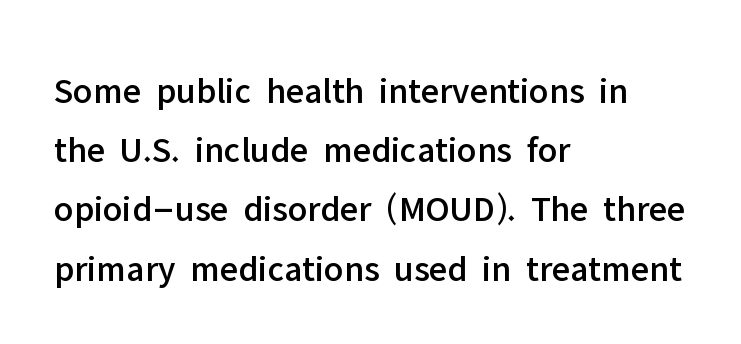
This sample uses plain, unmodified letter spacing. The passage is arranged the way most books set body copy — flush left. This sample keeps an unexceptional amount of space between lines. These lines are rendered in a variable-pitch font. Every character sits straight up, as roman type does. Is this a sans? Yes — the strokes have no serifs.
